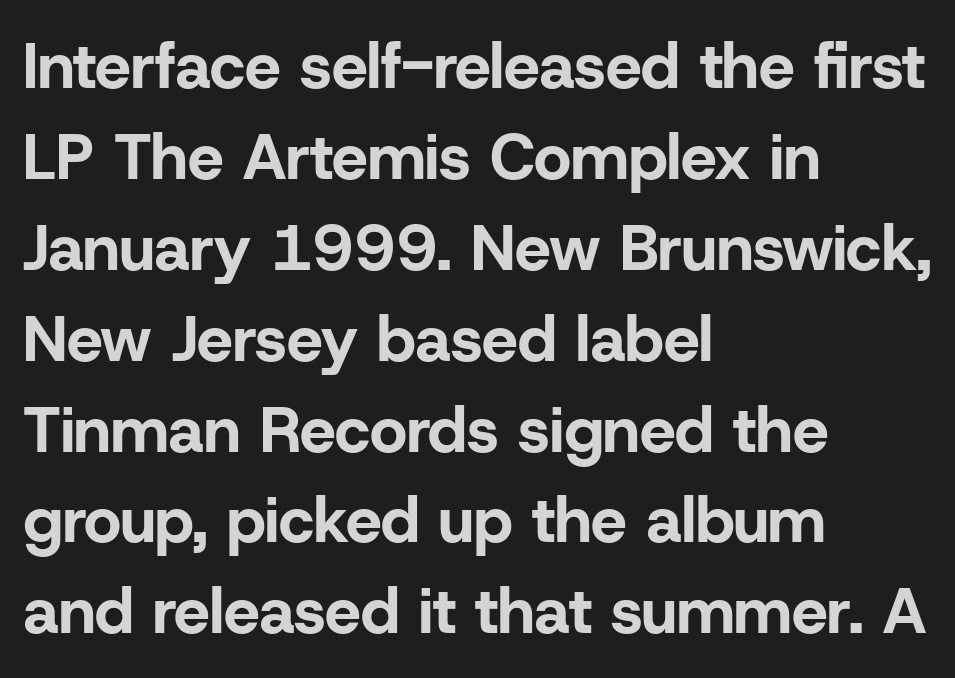
The image shows 64 px bold sans-serif type, upright; set left-aligned, normal line spacing (1.42x), normal letter spacing, not underlined; low stroke contrast and a medium x-height.
